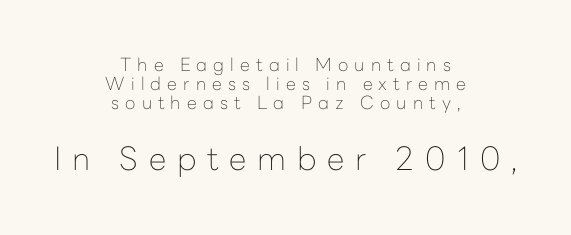
The letters are spread apart with noticeably loose tracking. Notice how the passage keeps no hard edge, just a central spine. Classification — sans serif. The lower block of text is set noticeably larger than the block above it. Unmarked baselines from the first word to the last.
